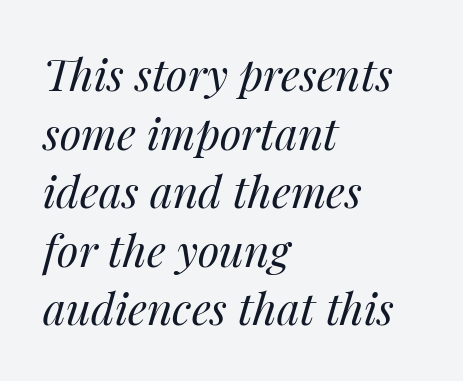
The image shows 44 px regular-weight type, italic (leaning right); set left-aligned, normal line spacing (1.33x), normal letter spacing, not underlined; medium stroke contrast and a medium x-height.
